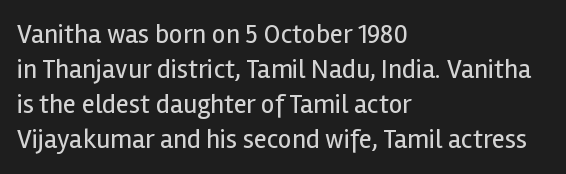
Q: Is the text bold? A: No.
Q: Is the text italic (slanted)? A: No, it is upright.
Q: Is the text underlined? A: No.
Q: How is the paragraph aligned? A: Left-aligned.
Q: Is the spacing between letters normal or unusually wide? A: Normal.
Q: Is the spacing between lines tight, normal or loose? A: Normal.
